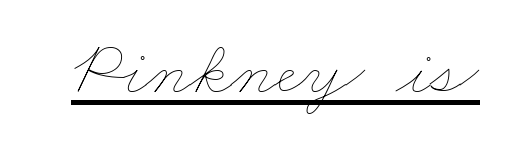
The image shows 78 px thin, wide type; set normal letter spacing, underlined; low stroke contrast and a small x-height.
